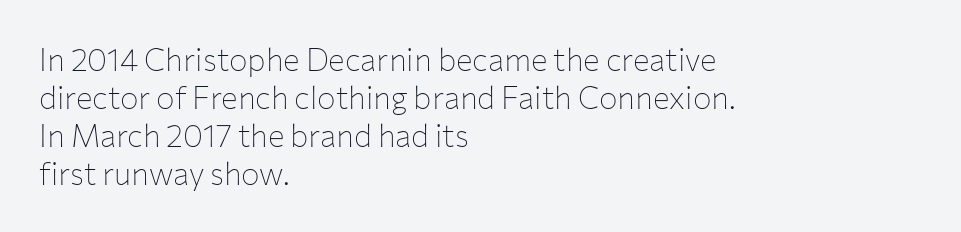
{"serif": "no", "italic": "no", "bold": "no", "weight": "thin", "width": "normal", "stroke_contrast": "low", "x_height": "medium", "monospaced": "no", "underline": "no", "align": "left", "line_spacing_ratio": 1.23, "letter_spacing": "normal", "letter_spacing_em": 0.0, "glyph_px": 31}
